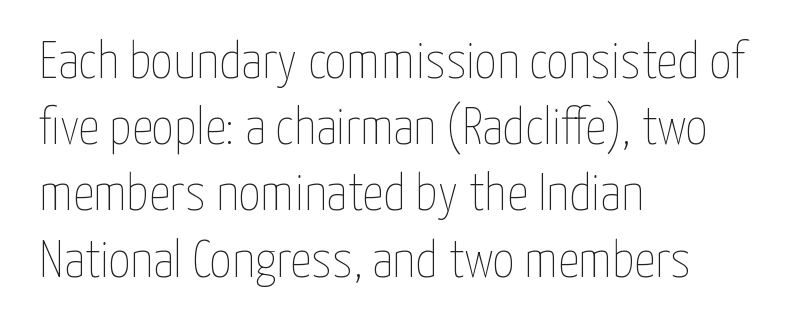
Q: Is the text bold? A: No.
Q: Is the text italic (slanted)? A: No, it is upright.
Q: Is the text underlined? A: No.
Q: How is the paragraph aligned? A: Left-aligned.
Q: Is the spacing between letters normal or unusually wide? A: Normal.
Q: Is the spacing between lines tight, normal or loose? A: Normal.
Q: Width (condensed, normal, or wide)? A: Condensed.
Q: Stroke contrast? A: Low.
Q: x-height? A: Medium.
Q: Monospaced? A: No.
